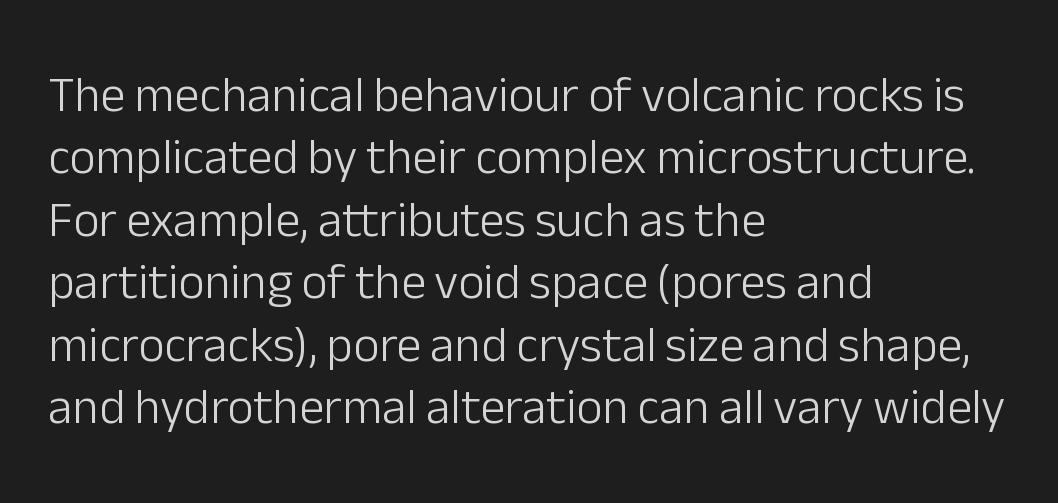
The image shows 50 px light sans-serif type, upright; set left-aligned, normal line spacing (1.25x), normal letter spacing, not underlined; low stroke contrast and a medium x-height.
